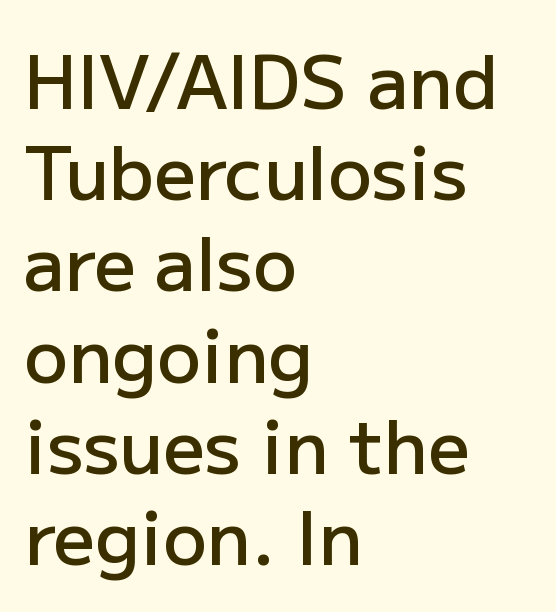
Each row of text sits above clean, open space. Is this a fixed-width face? No — the glyphs have proportional, varying widths. You can tell from the bare stems that sans-serif type was used. Short and long lines alike share a common starting point at left.
